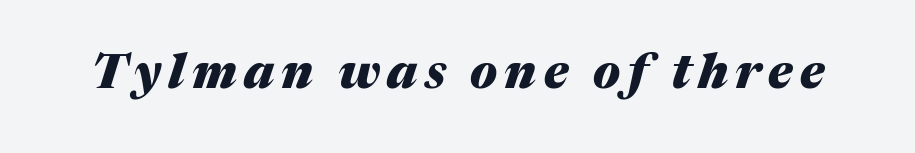
Q: Is the text bold? A: Yes.
Q: Is the text italic (slanted)? A: Yes, it leans right by about 17 degrees.
Q: Is the text underlined? A: No.
Q: Width (condensed, normal, or wide)? A: Normal.
Q: Stroke contrast? A: Medium.
Q: x-height? A: Medium.
Q: Monospaced? A: No.
